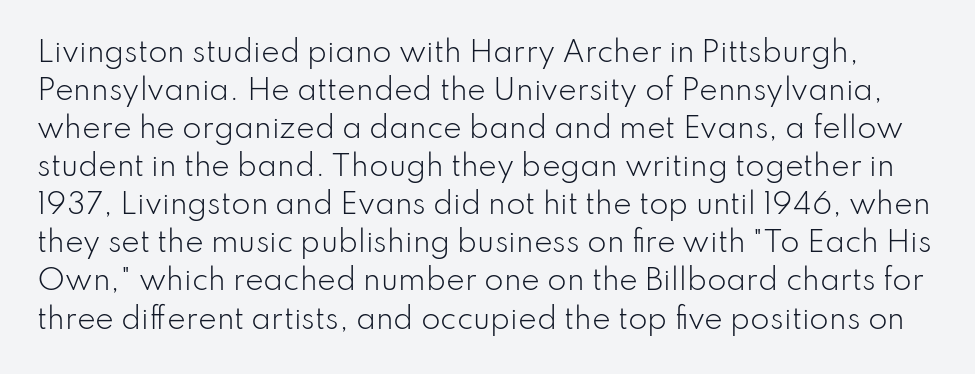
No letter is thick-stroked: the sample isn't bold. The foot of each line stays bare and open. Here the designer chose a conventional face with non-uniform glyph widths. The vertical gap from one line to the next is medium. A typesetter would label this face a sans. In terms of letterspacing, this is plain default setting.
